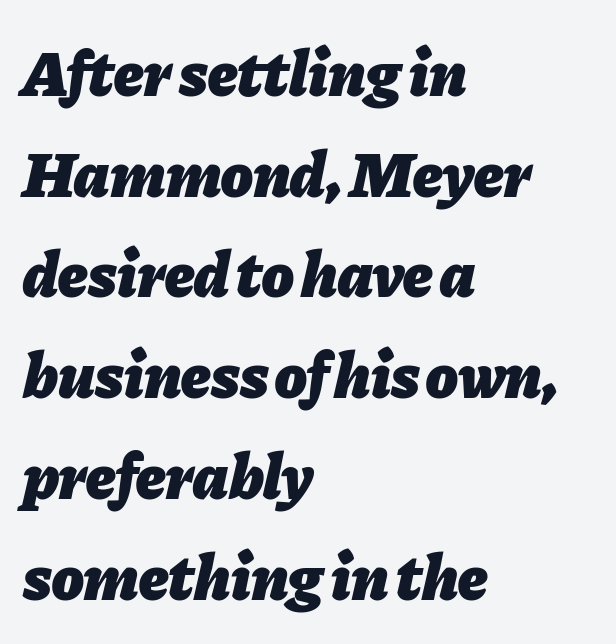
Q: Is the text bold? A: Yes.
Q: Is the text italic (slanted)? A: Yes, it leans right by about 11 degrees.
Q: Is the text underlined? A: No.
Q: How is the paragraph aligned? A: Left-aligned.
Q: Is the spacing between letters normal or unusually wide? A: Normal.
Q: Is the spacing between lines tight, normal or loose? A: Normal.
Q: Width (condensed, normal, or wide)? A: Normal.
Q: Stroke contrast? A: Low.
Q: x-height? A: Medium.
Q: Monospaced? A: No.
